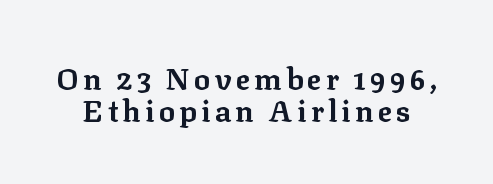
Is there any slant? The stems are plumb. Is there much room between lines? No — they nearly touch. A typesetter would call this proportional, since set widths differ per character. Stroke thickness is high; the sample reads as a true bold. Descenders hang freely into open space. Classification — serif.
